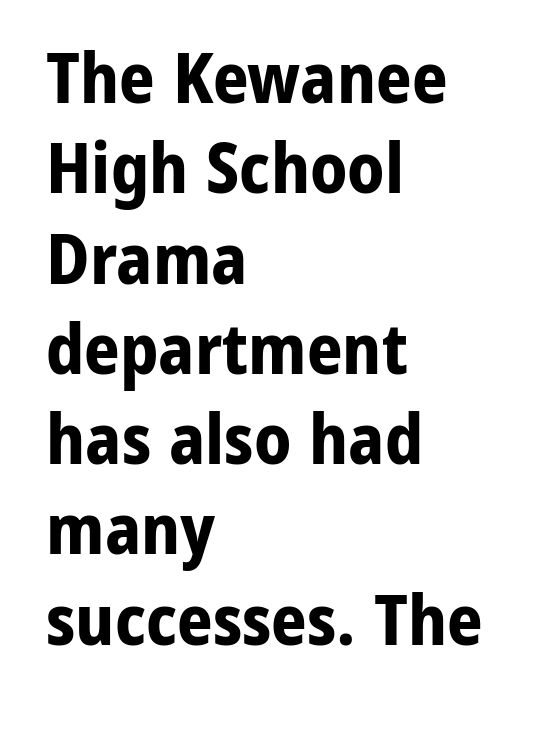
Q: Is the text bold? A: Yes.
Q: Is the text italic (slanted)? A: No, it is upright.
Q: Is the typeface a serif or a sans-serif typeface? A: Sans-serif.
Q: Is the text underlined? A: No.
Q: How is the paragraph aligned? A: Left-aligned.
Q: Is the spacing between letters normal or unusually wide? A: Normal.
Q: Is the spacing between lines tight, normal or loose? A: Normal.
Q: Width (condensed, normal, or wide)? A: Normal.
Q: Stroke contrast? A: Low.
Q: x-height? A: Medium.
Q: Monospaced? A: No.
